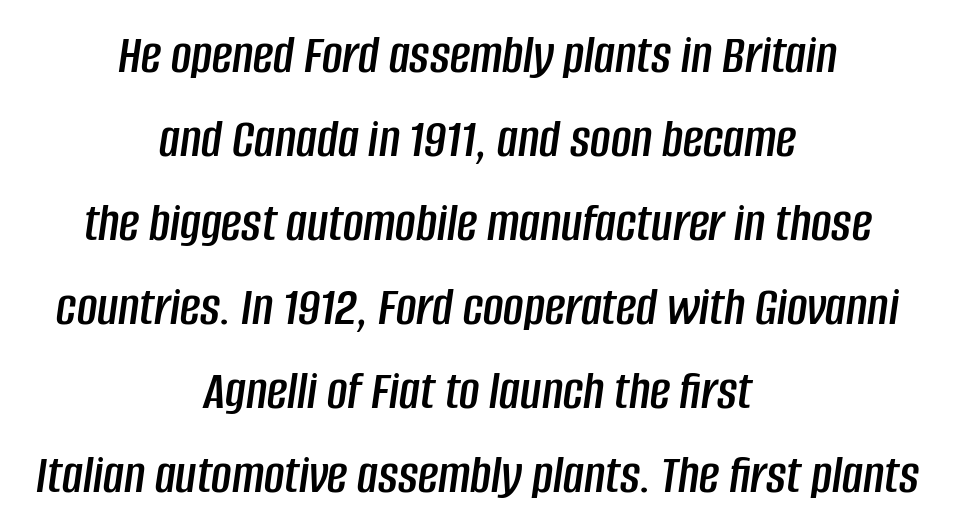
Designer's note — italics engaged. The lines sit at an ordinary, default distance from one another. Centered paragraph, ragged on both sides. The tracking reads as untouched default to a designer's eye.
